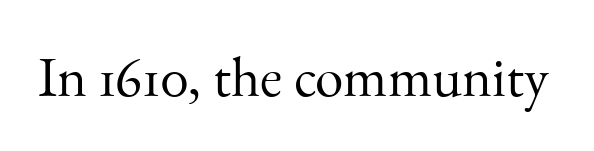
Underlining? Definitely not there. These lines are rendered in a variable-pitch font. This rendering leaves character spacing at its baseline value. Is the stroke heavy? The answer is a plain regular-or-lighter. The designer went with a serif here, giving each stem small feet. When letters stand straight like this, we call the style roman or upright.
